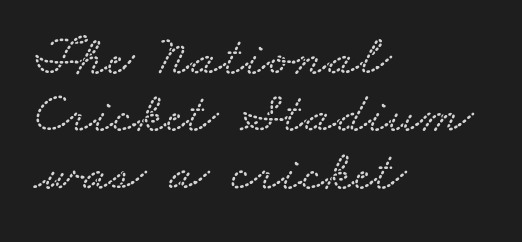
Students, observe: this is what under-led, compact text looks like. Tracking value appears to be zero — textbook default spacing. Typeset ragged right — the left edge is the straight one. Each row of text sits above clean, open space. You could not count columns in this text — the font is proportionally spaced.
